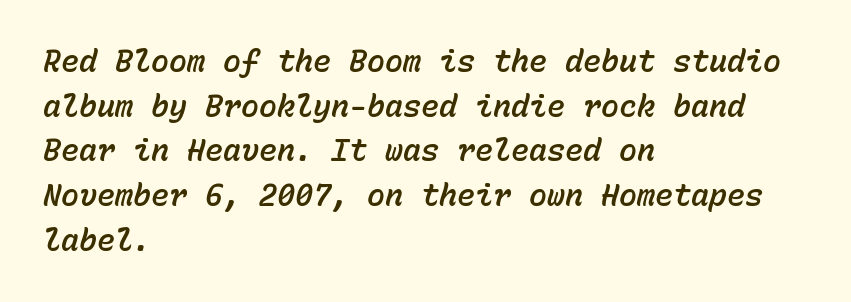
The image shows 30 px text type, italic (leaning right), monospaced; set left-aligned, normal line spacing (1.49x), normal letter spacing, not underlined; low stroke contrast and a medium x-height.
